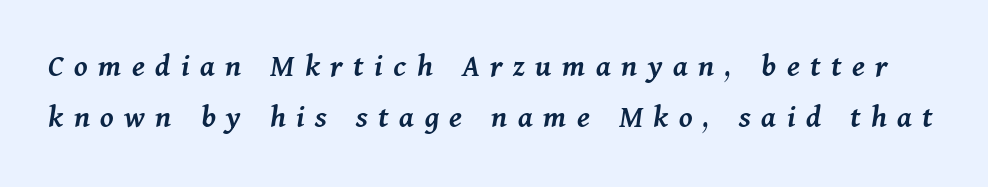
Q: Is the text bold? A: Semi-bold.
Q: Is the text italic (slanted)? A: Yes, it leans right by about 11 degrees.
Q: Is the text underlined? A: No.
Q: Is the spacing between letters normal or unusually wide? A: Unusually wide.
Q: Is the spacing between lines tight, normal or loose? A: Normal.
Q: Width (condensed, normal, or wide)? A: Normal.
Q: Stroke contrast? A: Medium.
Q: x-height? A: Medium.
Q: Monospaced? A: No.
